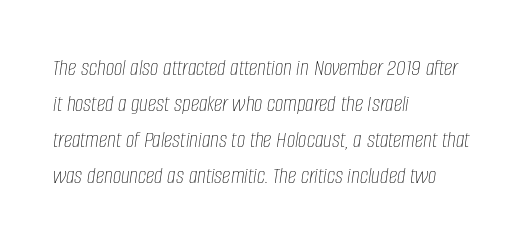
Q: Is the text bold? A: No.
Q: Is the text italic (slanted)? A: Yes, it leans right by about 8 degrees.
Q: Is the text underlined? A: No.
Q: How is the paragraph aligned? A: Left-aligned.
Q: Is the spacing between letters normal or unusually wide? A: Normal.
Q: Is the spacing between lines tight, normal or loose? A: Normal.
